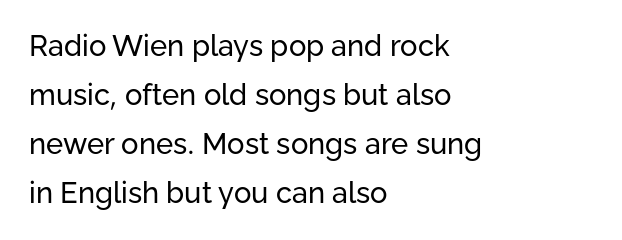
Q: Is the text bold? A: No.
Q: Is the text italic (slanted)? A: No, it is upright.
Q: Is the typeface a serif or a sans-serif typeface? A: Sans-serif.
Q: Is the text underlined? A: No.
Q: How is the paragraph aligned? A: Left-aligned.
Q: Is the spacing between letters normal or unusually wide? A: Normal.
Q: Is the spacing between lines tight, normal or loose? A: Normal.
Q: Width (condensed, normal, or wide)? A: Normal.
Q: Stroke contrast? A: Low.
Q: x-height? A: Medium.
Q: Monospaced? A: No.
